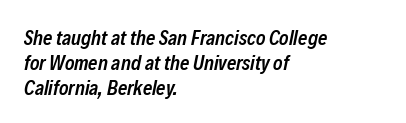
Q: Is the text bold? A: Semi-bold.
Q: Is the text italic (slanted)? A: Yes, it leans right by about 12 degrees.
Q: Is the text underlined? A: No.
Q: How is the paragraph aligned? A: Left-aligned.
Q: Is the spacing between letters normal or unusually wide? A: Normal.
Q: Is the spacing between lines tight, normal or loose? A: Normal.
